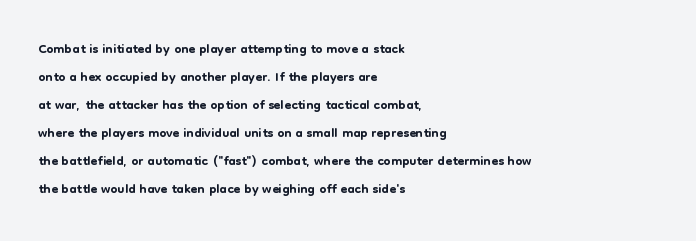
The image shows 20 px text type, upright; set left-aligned, normal line spacing (1.4x), normal letter spacing, not underlined.
